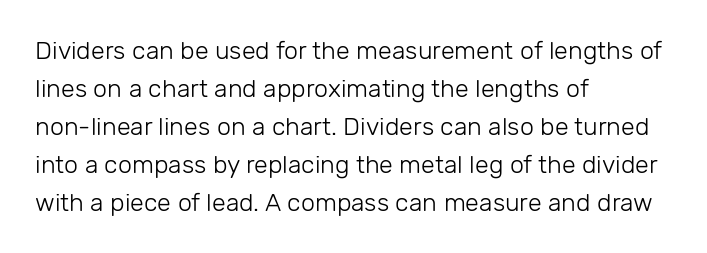
Q: Is the text bold? A: No.
Q: Is the text italic (slanted)? A: No, it is upright.
Q: Is the text underlined? A: No.
Q: How is the paragraph aligned? A: Left-aligned.
Q: Is the spacing between letters normal or unusually wide? A: Normal.
Q: Is the spacing between lines tight, normal or loose? A: Normal.
